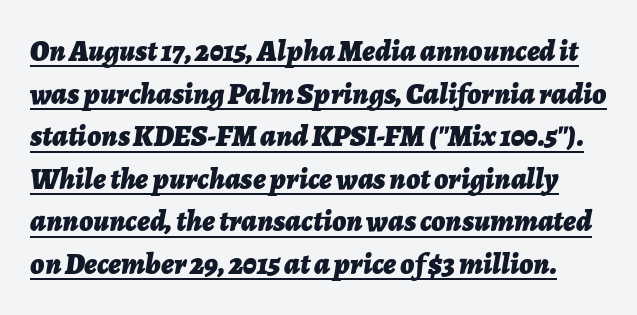
The image shows 30 px bold type, italic (leaning right); set normal line spacing (1.42x), normal letter spacing, underlined; low stroke contrast and a medium x-height.
